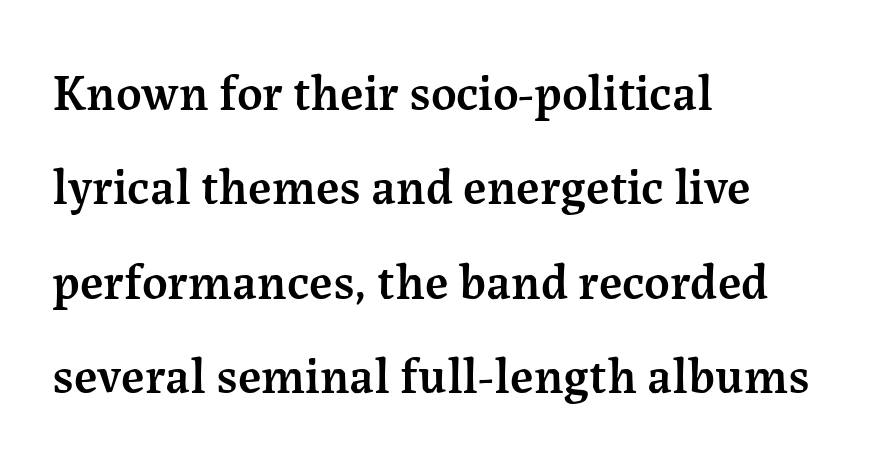
Alignment: flush left. Proportional: the letters do not fall into vertical columns. The baseline area is clear. Spacing between characters is what you'd get straight out of the box. To sum up the face: it has serifs. Designer's note — italics off, roman on.
